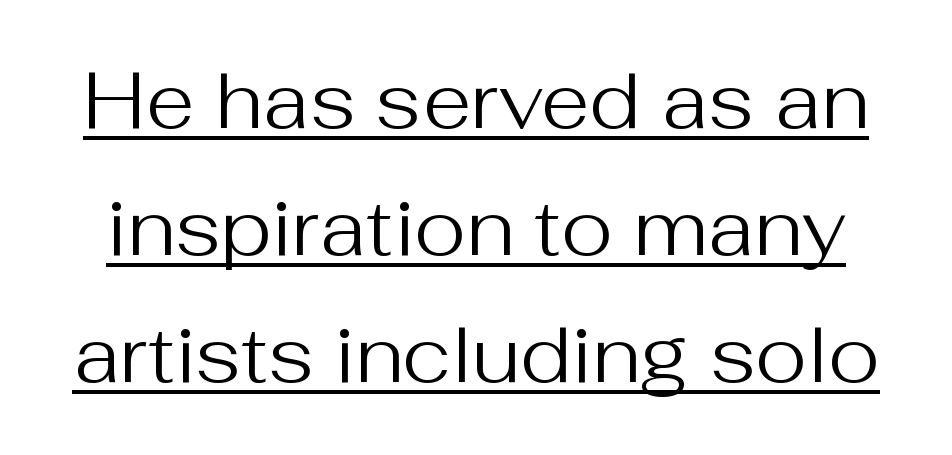
{"serif": "no", "italic": "no", "bold": "no", "weight": "regular", "width": "normal", "stroke_contrast": "medium", "x_height": "medium", "monospaced": "no", "underline": "yes", "line_spacing": "normal", "line_spacing_ratio": 1.61, "letter_spacing": "normal", "letter_spacing_em": 0.0, "glyph_px": 79}
